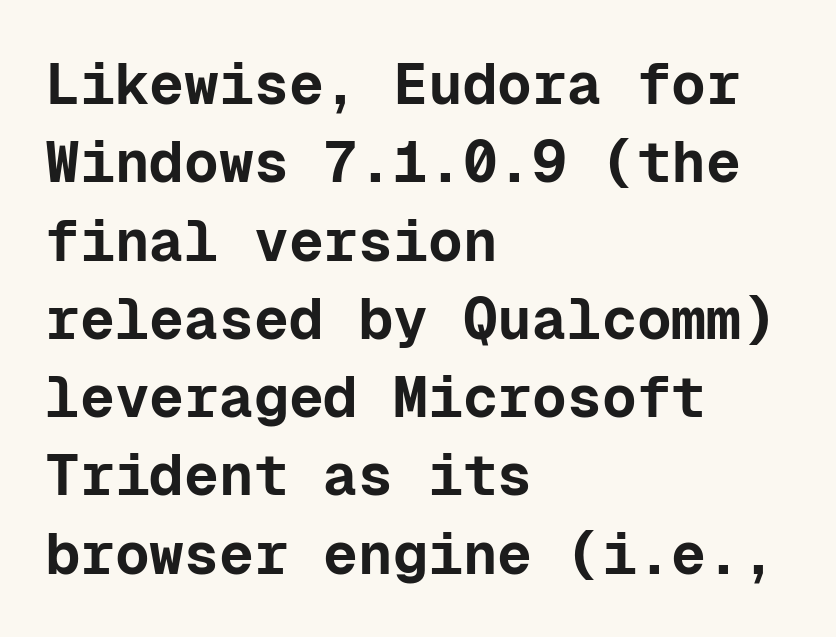
Q: Is the text bold? A: Yes.
Q: Is the text italic (slanted)? A: No, it is upright.
Q: Is the typeface a serif or a sans-serif typeface? A: Sans-serif.
Q: Is the text underlined? A: No.
Q: How is the paragraph aligned? A: Left-aligned.
Q: Is the spacing between letters normal or unusually wide? A: Normal.
Q: Is the spacing between lines tight, normal or loose? A: Normal.
Q: Width (condensed, normal, or wide)? A: Normal.
Q: Stroke contrast? A: Low.
Q: x-height? A: Medium.
Q: Monospaced? A: Yes.
